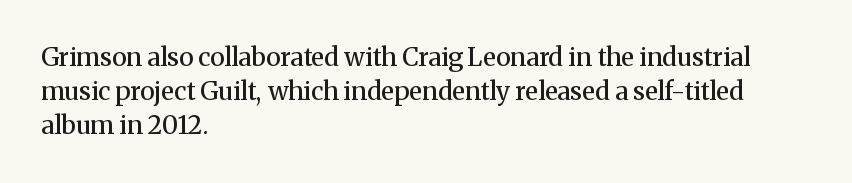
Q: Is the text bold? A: Semi-bold.
Q: Is the text italic (slanted)? A: No, it is upright.
Q: Is the text underlined? A: No.
Q: How is the paragraph aligned? A: Left-aligned.
Q: Is the spacing between letters normal or unusually wide? A: Normal.
Q: Is the spacing between lines tight, normal or loose? A: Normal.
